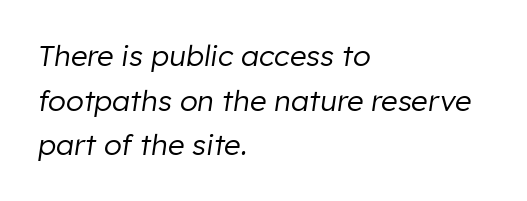
{"italic": "yes", "lean": "right", "slant_degrees": 8, "bold": "no", "weight": "regular", "width": "normal", "stroke_contrast": "low", "x_height": "medium", "monospaced": "no", "underline": "no", "align": "left", "line_spacing": "normal", "line_spacing_ratio": 1.54, "letter_spacing": "normal", "letter_spacing_em": 0.0, "glyph_px": 29}
